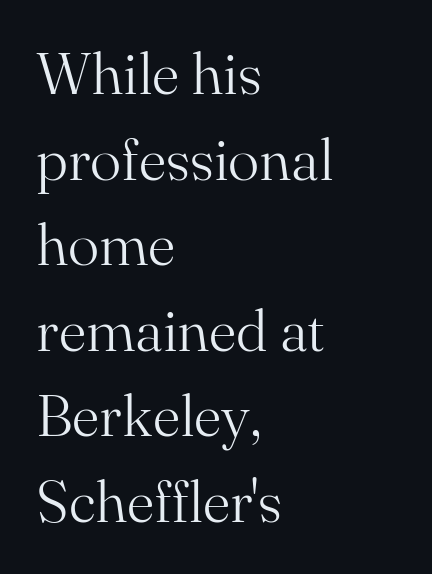
Inter-character spacing is left at the font's built-in metrics. Rendered with straight, roman letterforms. Students, observe: this is what conventionally led text looks like. Here the designer chose a conventional face with non-uniform glyph widths. Stroke terminals: seriffed. Layout note: lines flush left.
